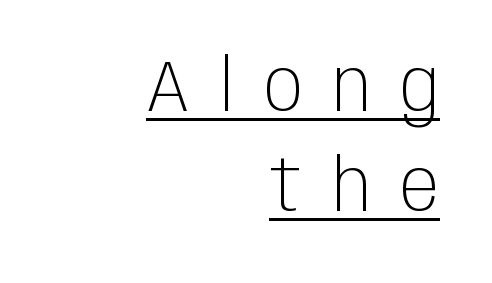
Q: Is the text bold? A: No.
Q: Is the text italic (slanted)? A: No, it is upright.
Q: Is the typeface a serif or a sans-serif typeface? A: Sans-serif.
Q: Is the text underlined? A: Yes.
Q: How is the paragraph aligned? A: Right-aligned.
Q: Is the spacing between letters normal or unusually wide? A: Unusually wide.
Q: Is the spacing between lines tight, normal or loose? A: Normal.
Q: Width (condensed, normal, or wide)? A: Condensed.
Q: Stroke contrast? A: Low.
Q: x-height? A: Large.
Q: Monospaced? A: No.
